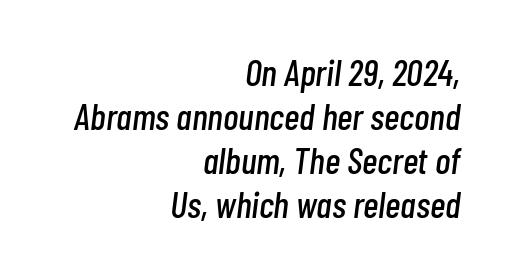
Q: Is the text italic (slanted)? A: Yes, it leans right by about 7 degrees.
Q: Is the text underlined? A: No.
Q: How is the paragraph aligned? A: Right-aligned.
Q: Is the spacing between letters normal or unusually wide? A: Normal.
Q: Width (condensed, normal, or wide)? A: Condensed.
Q: Stroke contrast? A: Low.
Q: x-height? A: Medium.
Q: Monospaced? A: No.
